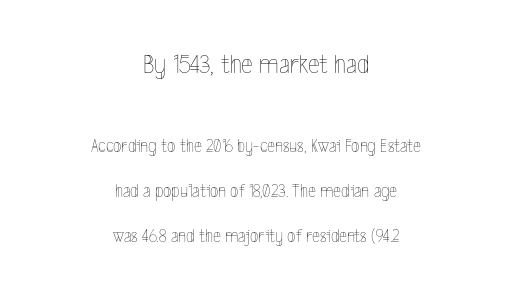
Summary of vertical rhythm: relaxed, with wide interline spacing. Posture: vertical. Centered paragraph, ragged on both sides. Is this a fixed-width face? No — the glyphs have proportional, varying widths.
